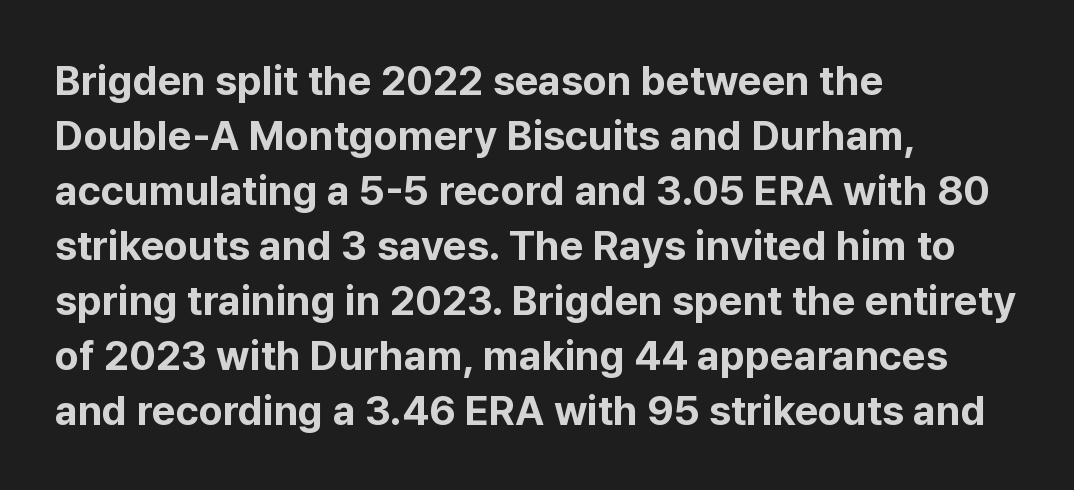
Q: Is the text bold? A: Yes.
Q: Is the text italic (slanted)? A: No, it is upright.
Q: Is the typeface a serif or a sans-serif typeface? A: Sans-serif.
Q: Is the text underlined? A: No.
Q: How is the paragraph aligned? A: Left-aligned.
Q: Is the spacing between letters normal or unusually wide? A: Normal.
Q: Is the spacing between lines tight, normal or loose? A: Normal.
Q: Width (condensed, normal, or wide)? A: Normal.
Q: Stroke contrast? A: Low.
Q: x-height? A: Medium.
Q: Monospaced? A: No.
